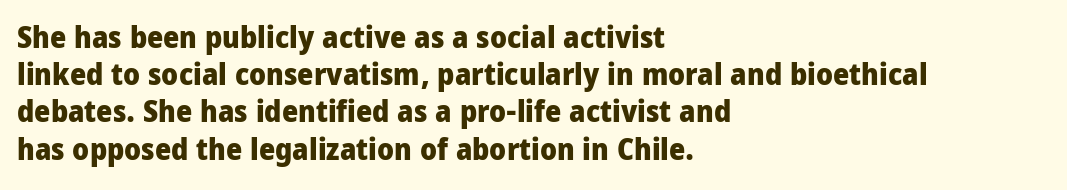
Q: Is the text bold? A: Yes.
Q: Is the text italic (slanted)? A: No, it is upright.
Q: Is the typeface a serif or a sans-serif typeface? A: Sans-serif.
Q: Is the text underlined? A: No.
Q: How is the paragraph aligned? A: Left-aligned.
Q: Is the spacing between letters normal or unusually wide? A: Normal.
Q: Width (condensed, normal, or wide)? A: Condensed.
Q: Stroke contrast? A: Low.
Q: x-height? A: Large.
Q: Monospaced? A: No.
